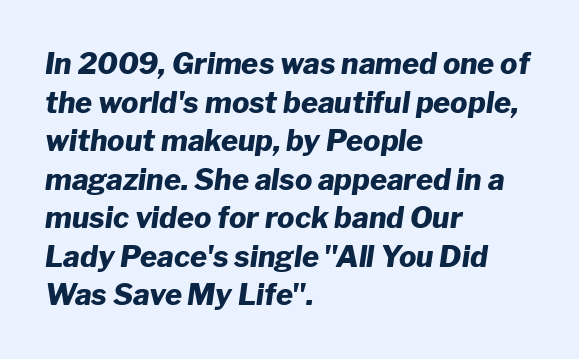
You could not count columns in this text — the font is proportionally spaced. In terms of weight, the rendering is a true, heavy bold. Horizontal bands of white between lines are of average thickness. Honestly, the letter spacing is just normal — you wouldn't notice it. Clear beneath every line of the passage. This is oblique type, the kind used for emphasis or titles.
